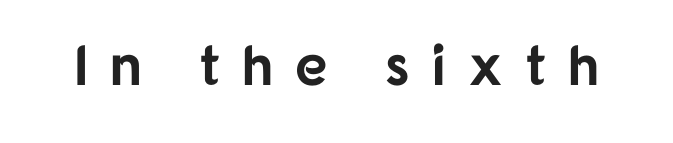
{"serif": "no", "italic": "no", "bold": "yes", "weight": "bold", "width": "normal", "stroke_contrast": "low", "x_height": "medium", "monospaced": "no", "underline": "no", "letter_spacing": "wide", "letter_spacing_em": 0.38, "glyph_px": 57}
